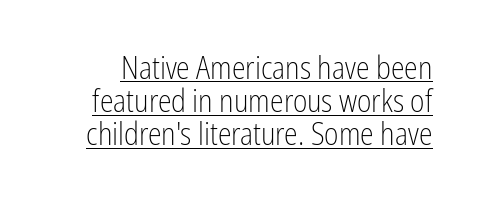
{"serif": "no", "italic": "no", "bold": "no", "weight": "light", "width": "condensed", "stroke_contrast": "low", "x_height": "medium", "monospaced": "no", "underline": "yes", "line_spacing": "tight", "line_spacing_ratio": 1.07, "letter_spacing": "normal", "letter_spacing_em": 0.0, "glyph_px": 31}
